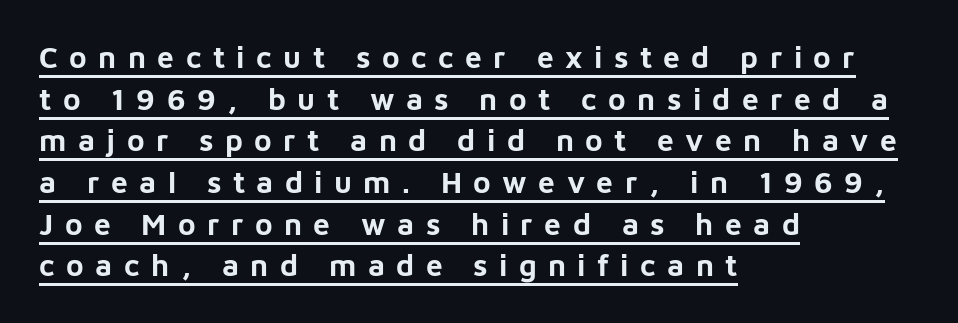
Casual observation: everything's shoved over to the left. Every letter is thick-stroked: bold, no question. Think of a printed novel: that variable character pitch is what you see here. The passage shown is typeset with a sans-serif family. Each new line begins a customary step beneath the previous one.
